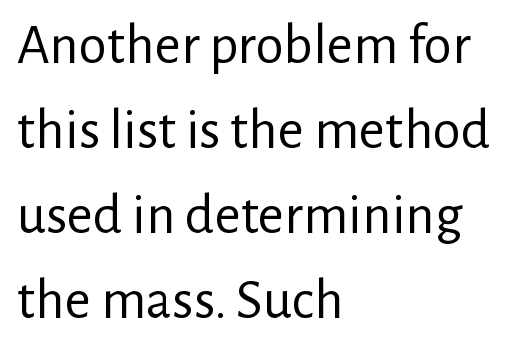
{"serif": "no", "italic": "no", "bold": "no", "weight": "regular", "width": "normal", "stroke_contrast": "low", "x_height": "medium", "monospaced": "no", "underline": "no", "align": "left", "line_spacing": "normal", "line_spacing_ratio": 1.49, "letter_spacing": "normal", "letter_spacing_em": 0.0, "glyph_px": 57}
